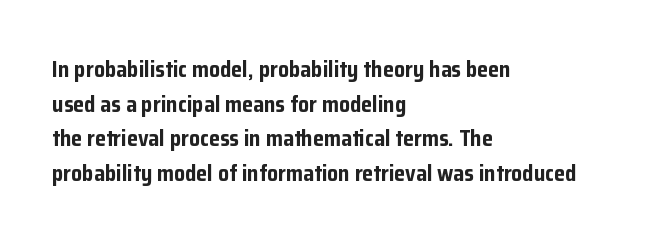
This sample uses an upright cut, with every glyph sitting square on the baseline. Whoever set this chose a conventional vertical rhythm. Students, note that the glyphs here touch the page at normal intervals. Strokes here are thick enough to call this a true bold.
